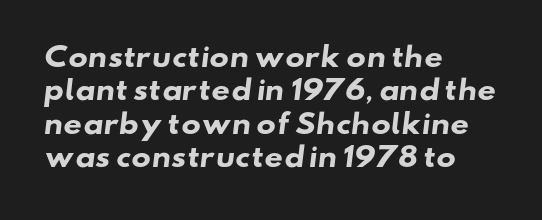
Short note: letters normally spaced. Just letters on the line, the space beneath them empty. Evenly set lines give the paragraph a standard silhouette. Thick stems and heavy bowls — unmistakably bold.
